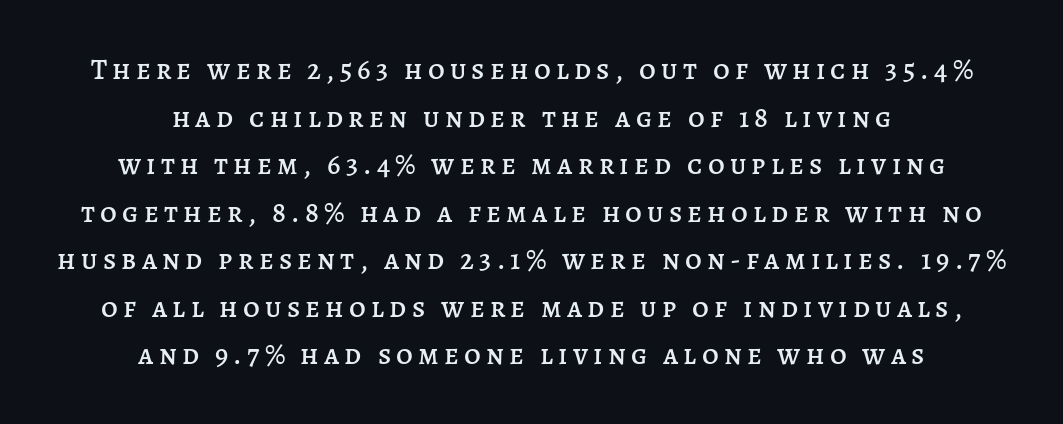
Q: Is the text italic (slanted)? A: No, it is upright.
Q: Is the text underlined? A: No.
Q: How is the paragraph aligned? A: Centered.
Q: Is the spacing between lines tight, normal or loose? A: Normal.
Q: Width (condensed, normal, or wide)? A: Normal.
Q: Stroke contrast? A: Low.
Q: x-height? A: Large.
Q: Monospaced? A: No.
